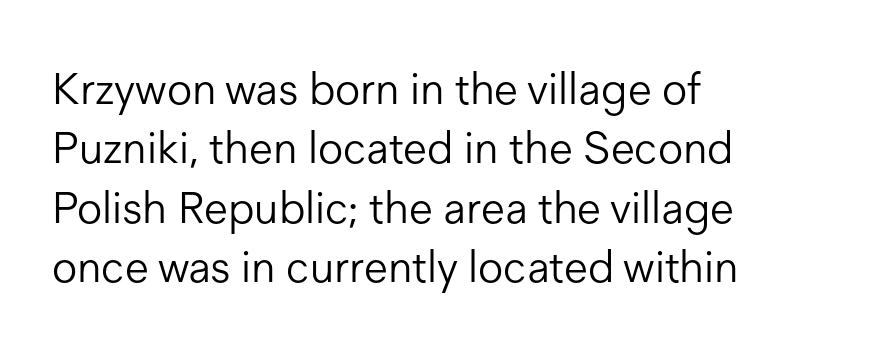
{"serif": "no", "italic": "no", "bold": "no", "weight": "light", "width": "normal", "stroke_contrast": "low", "x_height": "medium", "monospaced": "no", "underline": "no", "align": "left", "line_spacing": "normal", "line_spacing_ratio": 1.35, "letter_spacing": "normal", "letter_spacing_em": 0.0, "glyph_px": 44}
